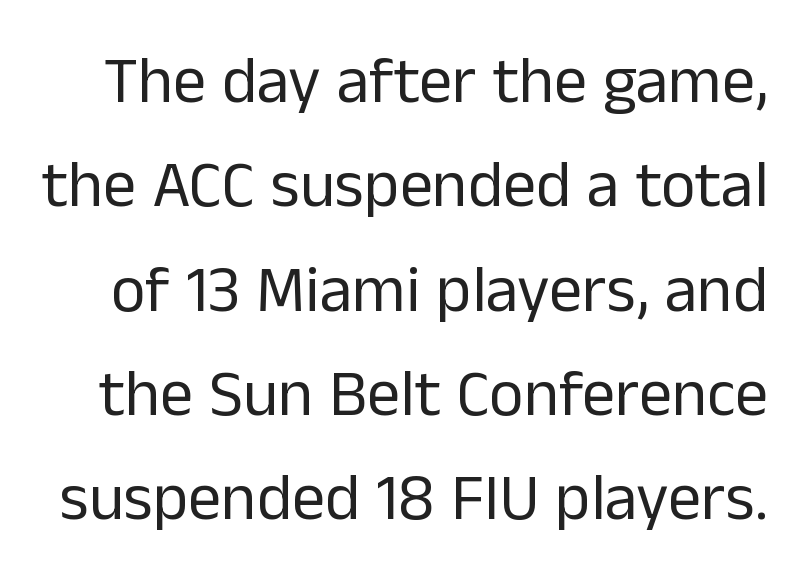
{"serif": "no", "italic": "no", "bold": "no", "weight": "regular", "width": "normal", "stroke_contrast": "low", "x_height": "medium", "monospaced": "no", "underline": "no", "line_spacing": "normal", "line_spacing_ratio": 1.58, "letter_spacing": "normal", "letter_spacing_em": 0.0, "glyph_px": 66}
